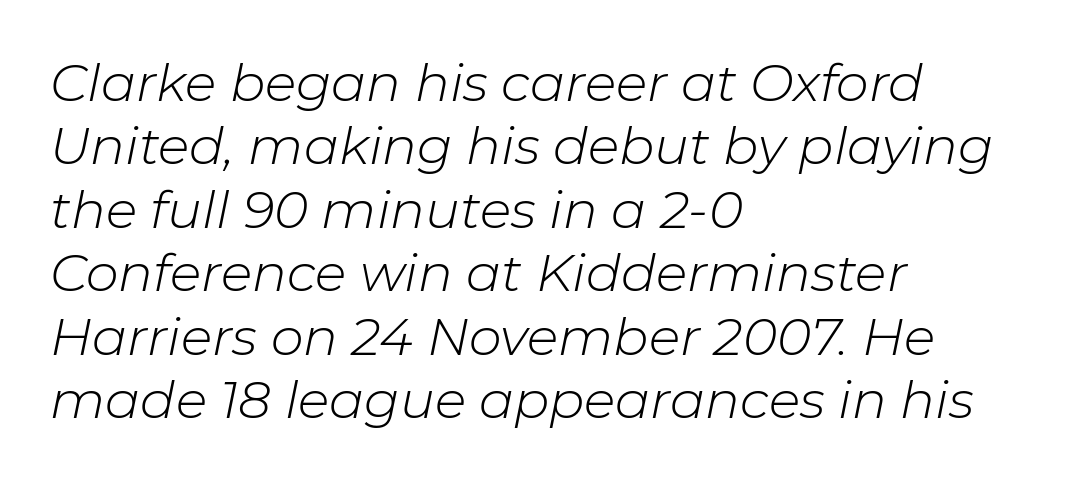
The image shows 52 px light type, italic (leaning right); set left-aligned, line spacing 1.22x, normal letter spacing, not underlined; low stroke contrast and a medium x-height.
